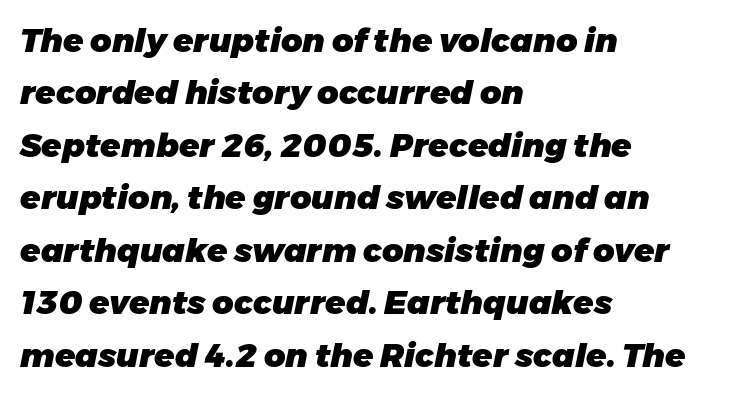
This sample is left-justified, so line endings fall wherever the words run out. Spacing between characters is what you'd get straight out of the box. Vertical spacing — default. In terms of posture, this sample is oblique.
